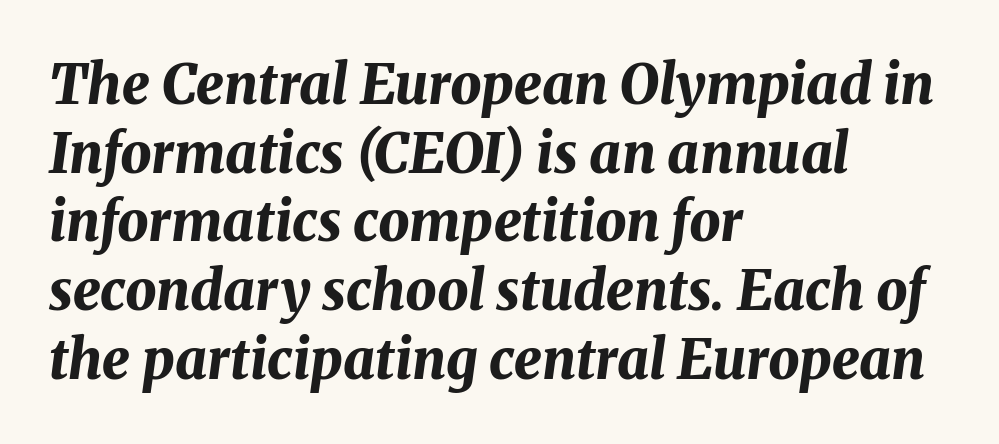
Does the leading feel generous? No, just average. Descenders are the only things crossing below the line. The axis of the letterforms is tilted away from vertical. Heavy-handed strokes throughout: this text is bold. If you drew a ruler down the left edge, every line would touch it.
